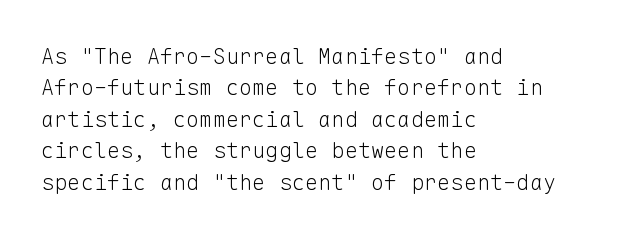
{"italic": "no", "bold": "no", "underline": "no", "align": "left", "line_spacing": "normal", "line_spacing_ratio": 1.43, "letter_spacing": "normal", "letter_spacing_em": 0.0, "glyph_px": 22}
